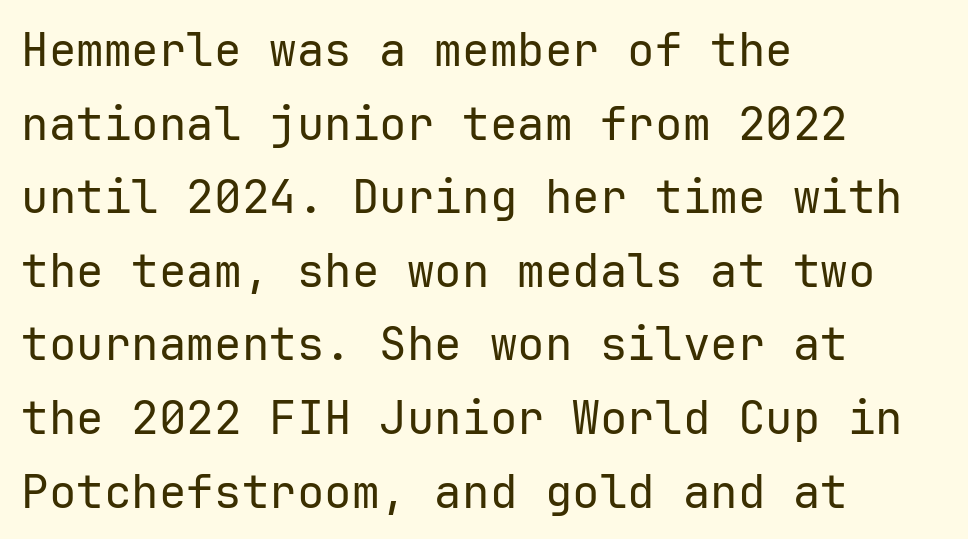
Q: Is the text bold? A: No.
Q: Is the text italic (slanted)? A: No, it is upright.
Q: Is the typeface a serif or a sans-serif typeface? A: Sans-serif.
Q: Is the text underlined? A: No.
Q: How is the paragraph aligned? A: Left-aligned.
Q: Is the spacing between letters normal or unusually wide? A: Normal.
Q: Is the spacing between lines tight, normal or loose? A: Normal.
Q: Width (condensed, normal, or wide)? A: Normal.
Q: Stroke contrast? A: Low.
Q: x-height? A: Medium.
